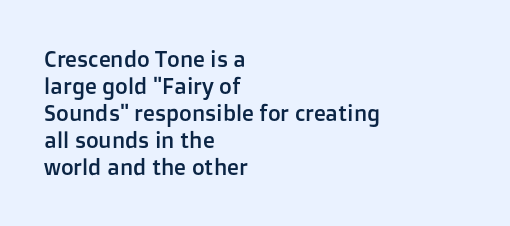
The horizontal fit of the characters is conventional and even. The typesetter chose a ragged-right arrangement here. Upright lettering throughout. The specimen omits any rule beneath the text block's lines.
